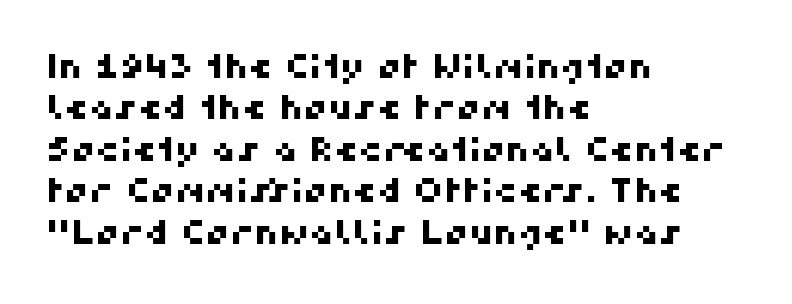
The image shows 34 px sans-serif type; set left-aligned, line spacing 1.22x, normal letter spacing, not underlined; high stroke contrast and a medium x-height.
